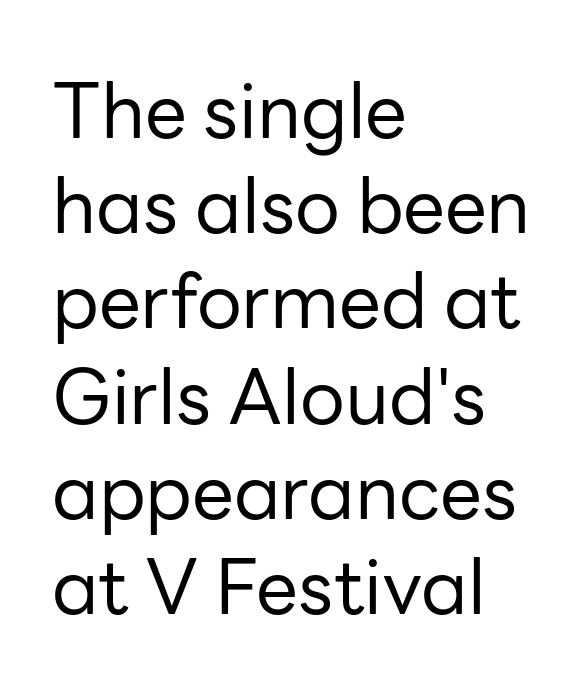
Q: Is the text bold? A: No.
Q: Is the text italic (slanted)? A: No, it is upright.
Q: Is the typeface a serif or a sans-serif typeface? A: Sans-serif.
Q: Is the text underlined? A: No.
Q: How is the paragraph aligned? A: Left-aligned.
Q: Is the spacing between letters normal or unusually wide? A: Normal.
Q: Is the spacing between lines tight, normal or loose? A: Normal.
Q: Width (condensed, normal, or wide)? A: Normal.
Q: Stroke contrast? A: Low.
Q: x-height? A: Medium.
Q: Monospaced? A: No.
